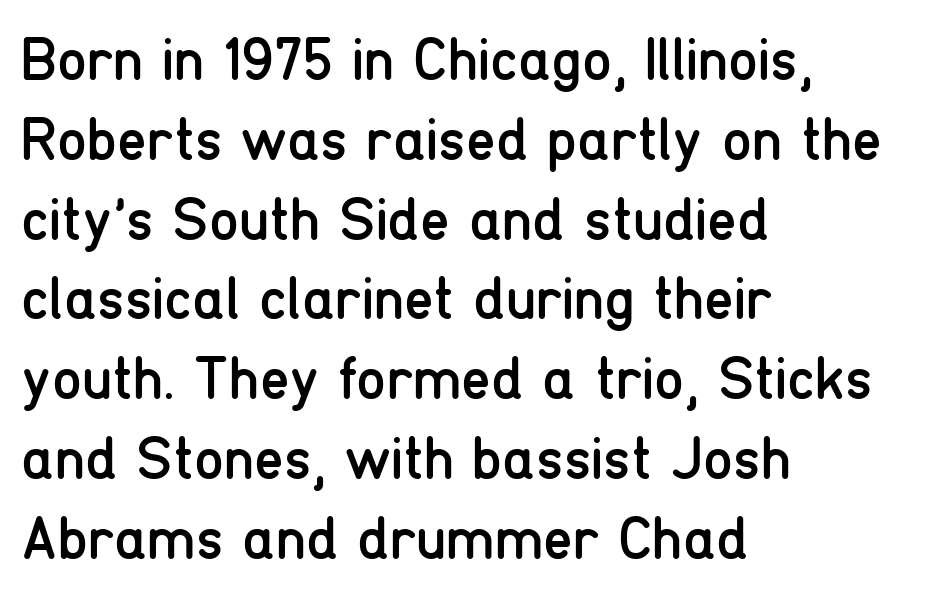
{"serif": "no", "italic": "no", "bold": "no", "weight": "regular", "width": "condensed", "stroke_contrast": "low", "x_height": "medium", "monospaced": "no", "underline": "no", "align": "left", "line_spacing": "normal", "line_spacing_ratio": 1.33, "letter_spacing": "normal", "letter_spacing_em": 0.0, "glyph_px": 60}
